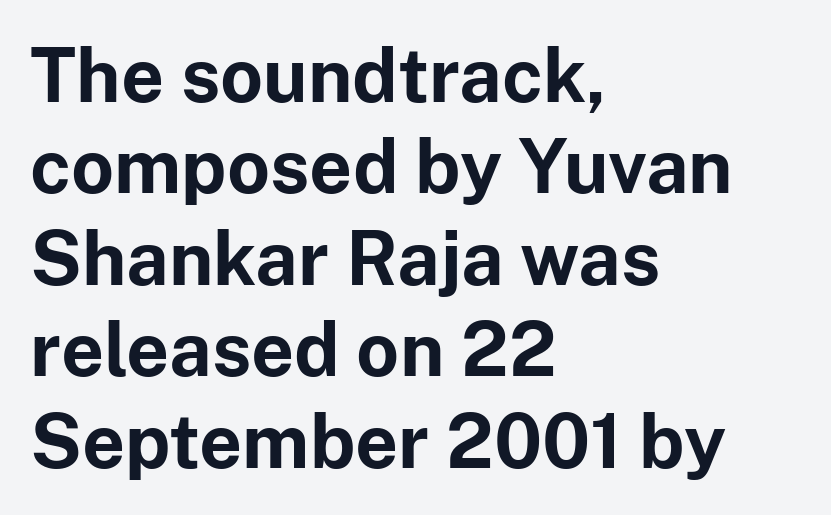
Q: Is the text bold? A: Yes.
Q: Is the text italic (slanted)? A: No, it is upright.
Q: Is the typeface a serif or a sans-serif typeface? A: Sans-serif.
Q: Is the text underlined? A: No.
Q: How is the paragraph aligned? A: Left-aligned.
Q: Is the spacing between letters normal or unusually wide? A: Normal.
Q: Width (condensed, normal, or wide)? A: Normal.
Q: Stroke contrast? A: Low.
Q: x-height? A: Medium.
Q: Monospaced? A: No.
